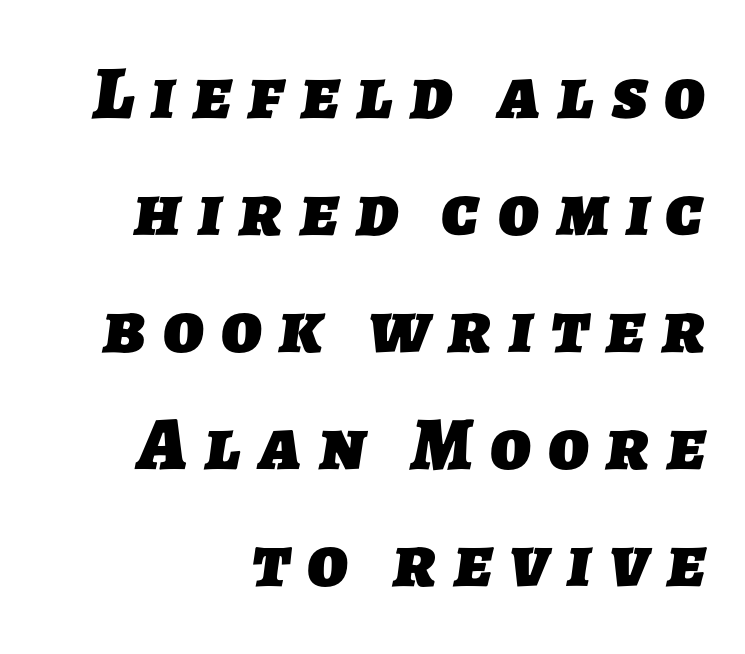
The lines are quadded right. The letters carry no serifs — their stems end cleanly without finishing strokes. Spacing verdict: proportional, widths tailored to each character. Caption: expanded tracking, letters set apart. Heft: maximum for text — a bold.
